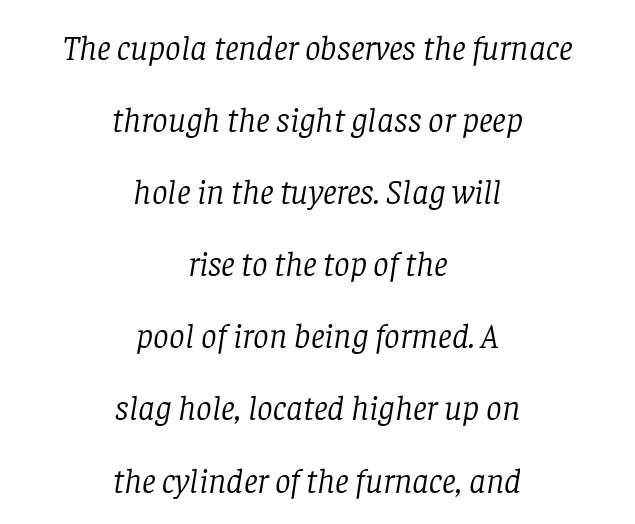
The image shows 35 px light serif type, italic (leaning right); set centered, loose line spacing (2.06x), normal letter spacing, not underlined; low stroke contrast and a large x-height.
